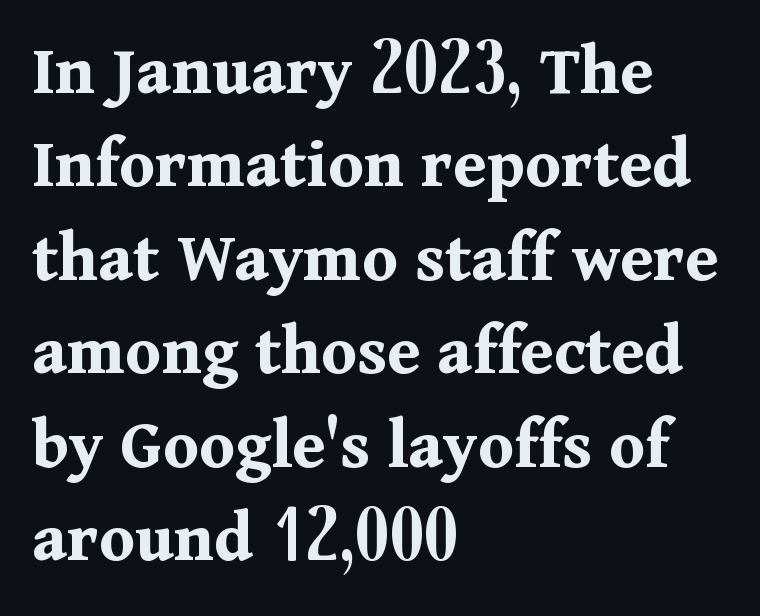
Q: Is the text bold? A: Yes.
Q: Is the text italic (slanted)? A: No, it is upright.
Q: Is the typeface a serif or a sans-serif typeface? A: Serif.
Q: Is the text underlined? A: No.
Q: How is the paragraph aligned? A: Left-aligned.
Q: Is the spacing between letters normal or unusually wide? A: Normal.
Q: Is the spacing between lines tight, normal or loose? A: Normal.
Q: Width (condensed, normal, or wide)? A: Normal.
Q: Stroke contrast? A: Medium.
Q: x-height? A: Medium.
Q: Monospaced? A: No.
